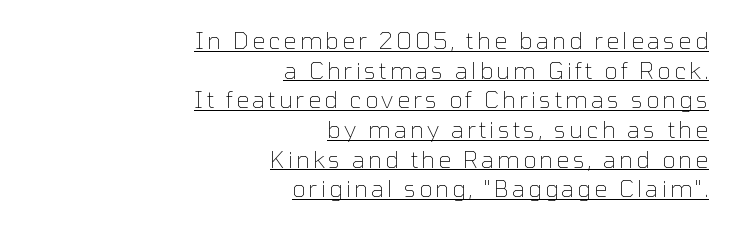
{"italic": "no", "bold": "no", "underline": "yes", "align": "right", "line_spacing": "normal", "line_spacing_ratio": 1.29, "glyph_px": 23}
